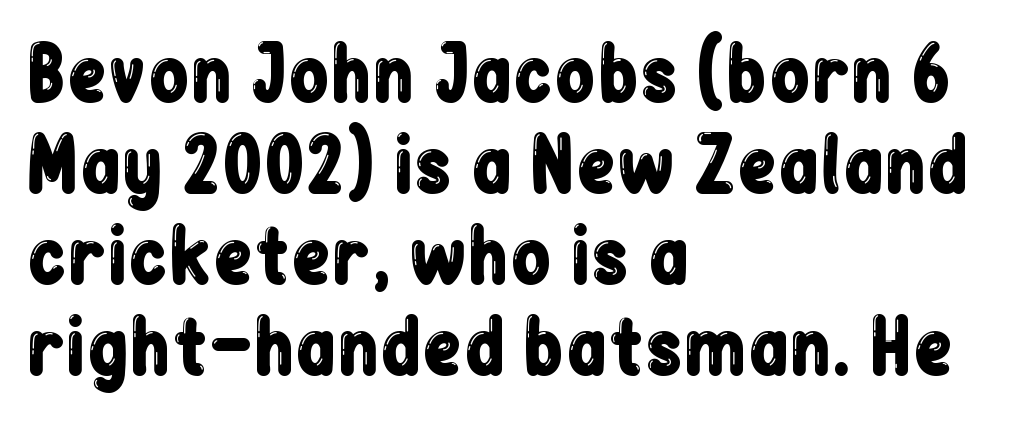
Only glyphs here, with clear space below each row. This sample uses a sans-serif face. Nobody touched the tracking dial on this one. This sample has the flowing, uneven cadence of proportional lettering.
